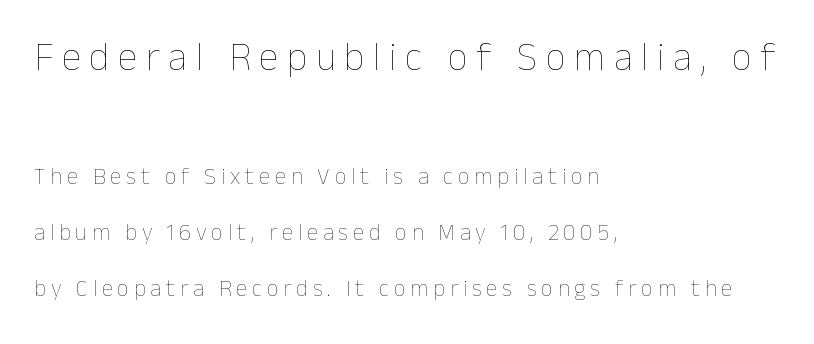
You could only call the tracking loose — the letters float apart. The first block has been scaled up relative to the second. Casual observation: everything's shoved over to the left. What's the leading like? Stretched, with rows far apart. Think of a printed novel: that variable character pitch is what you see here. A typesetter would mark this as roman, not italic.
